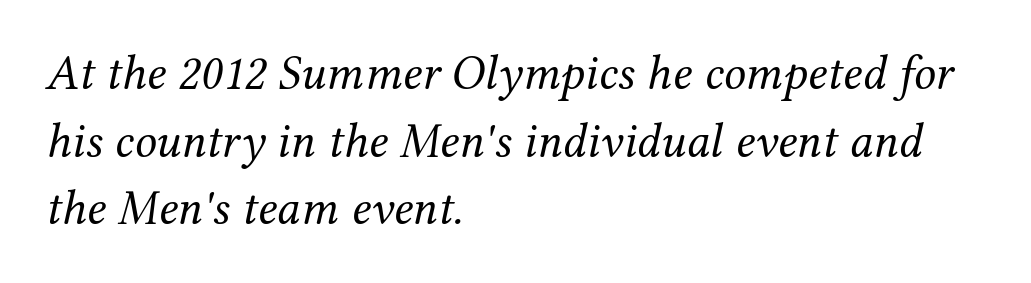
Q: Is the text bold? A: No.
Q: Is the text italic (slanted)? A: Yes, it leans right by about 12 degrees.
Q: Is the typeface a serif or a sans-serif typeface? A: Serif.
Q: Is the text underlined? A: No.
Q: How is the paragraph aligned? A: Left-aligned.
Q: Is the spacing between letters normal or unusually wide? A: Normal.
Q: Is the spacing between lines tight, normal or loose? A: Normal.
Q: Width (condensed, normal, or wide)? A: Normal.
Q: Stroke contrast? A: Medium.
Q: x-height? A: Medium.
Q: Monospaced? A: No.
